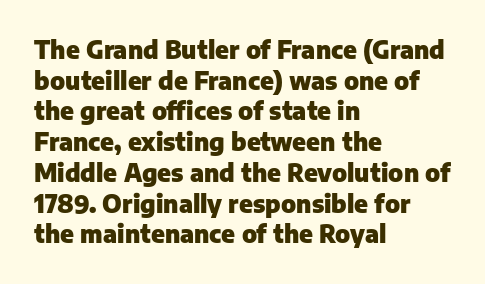
Q: Is the text bold? A: Yes.
Q: Is the text italic (slanted)? A: No, it is upright.
Q: Is the text underlined? A: No.
Q: How is the paragraph aligned? A: Left-aligned.
Q: Is the spacing between letters normal or unusually wide? A: Normal.
Q: Is the spacing between lines tight, normal or loose? A: Normal.
